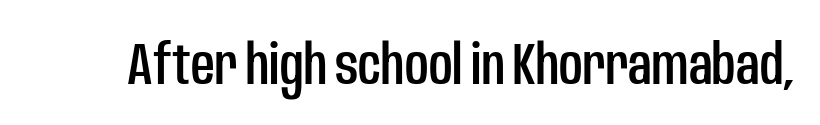
Q: Is the text italic (slanted)? A: No, it is upright.
Q: Is the typeface a serif or a sans-serif typeface? A: Sans-serif.
Q: Is the text underlined? A: No.
Q: Is the spacing between letters normal or unusually wide? A: Normal.
Q: Width (condensed, normal, or wide)? A: Condensed.
Q: Stroke contrast? A: Low.
Q: x-height? A: Large.
Q: Monospaced? A: No.
